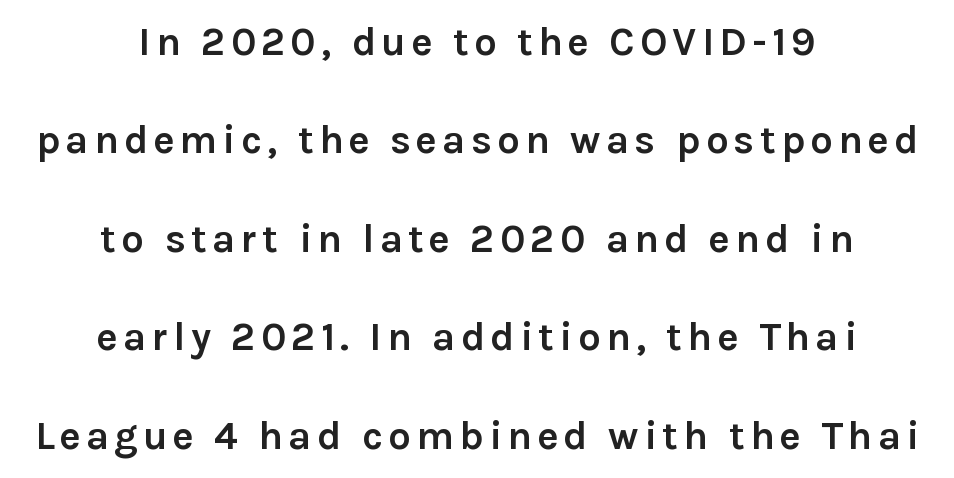
{"serif": "no", "italic": "no", "bold": "yes", "weight": "semibold", "width": "normal", "x_height": "medium", "monospaced": "no", "underline": "no", "align": "center", "line_spacing": "loose", "line_spacing_ratio": 2.46, "glyph_px": 40}
